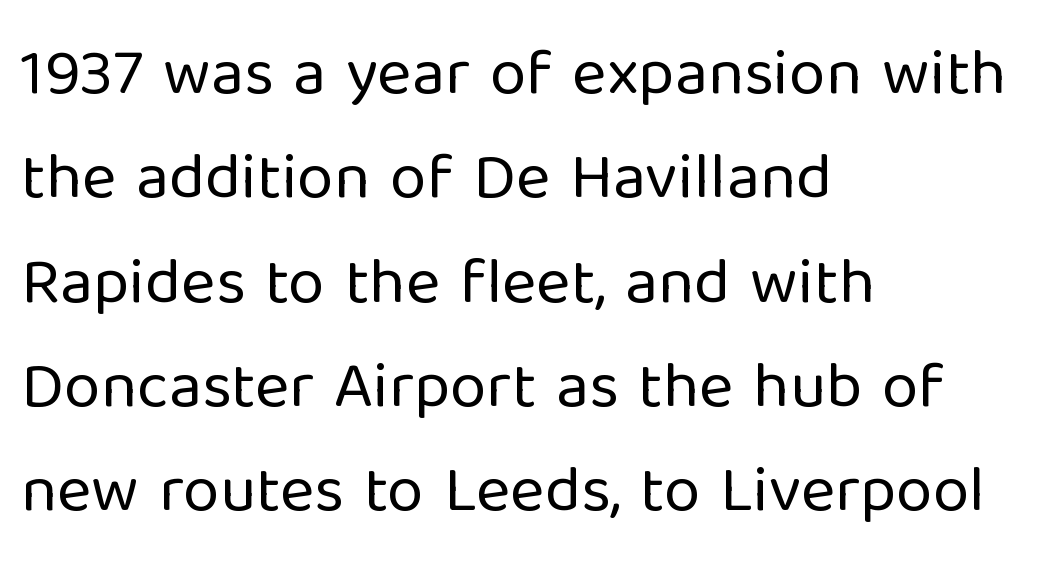
Q: Is the text bold? A: No.
Q: Is the text italic (slanted)? A: No, it is upright.
Q: Is the typeface a serif or a sans-serif typeface? A: Sans-serif.
Q: Is the text underlined? A: No.
Q: How is the paragraph aligned? A: Left-aligned.
Q: Is the spacing between letters normal or unusually wide? A: Normal.
Q: Is the spacing between lines tight, normal or loose? A: Normal.
Q: Width (condensed, normal, or wide)? A: Normal.
Q: Stroke contrast? A: Low.
Q: x-height? A: Medium.
Q: Monospaced? A: No.
